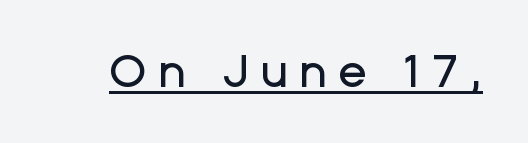
Q: Is the text italic (slanted)? A: No, it is upright.
Q: Is the typeface a serif or a sans-serif typeface? A: Sans-serif.
Q: Is the text underlined? A: Yes.
Q: Is the spacing between letters normal or unusually wide? A: Unusually wide.
Q: Width (condensed, normal, or wide)? A: Normal.
Q: Stroke contrast? A: Low.
Q: x-height? A: Medium.
Q: Monospaced? A: No.
